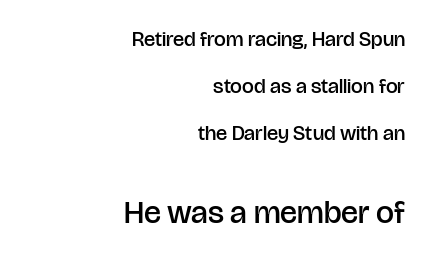
{"serif": "no", "italic": "no", "bold": "semi", "weight": "semibold", "width": "normal", "stroke_contrast": "low", "x_height": "large", "monospaced": "no", "underline": "no", "align": "right", "line_spacing": "loose", "line_spacing_ratio": 2.24, "letter_spacing": "normal", "letter_spacing_em": 0.0, "larger_block": "second", "size_ratio": 1.52, "glyph_px": 32}
